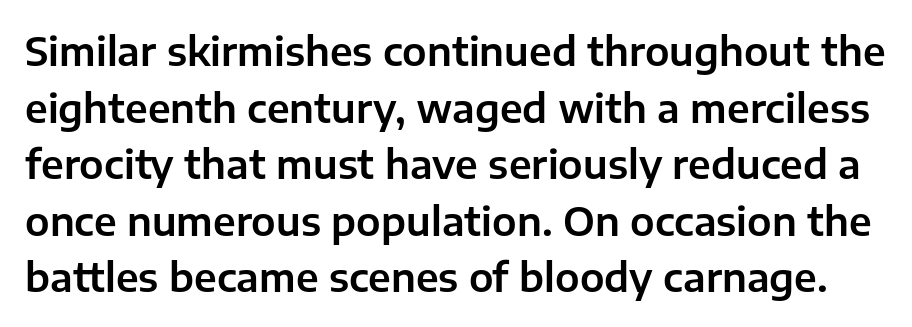
The passage shown is not underscored anywhere. The type family on display is of the sans-serif kind. This is roman type, the default non-slanted kind. Caption: standard tracking, unaltered.
